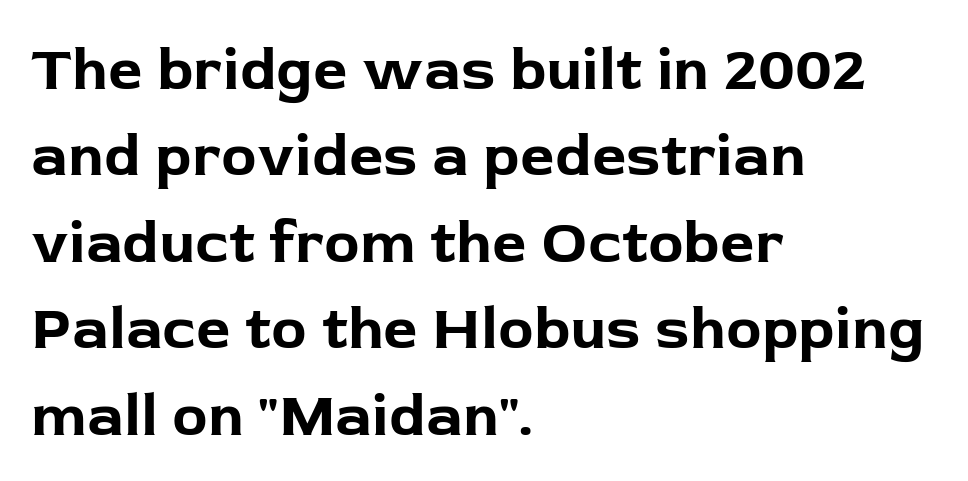
The image shows 60 px bold sans-serif type, upright; set left-aligned, normal line spacing (1.44x), normal letter spacing, not underlined; low stroke contrast and a medium x-height.
